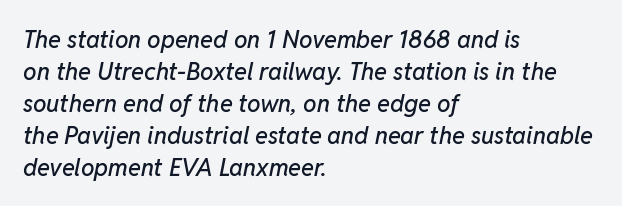
The image shows 24 px text type, italic (leaning right); set left-aligned, normal line spacing (1.33x), normal letter spacing, not underlined.
